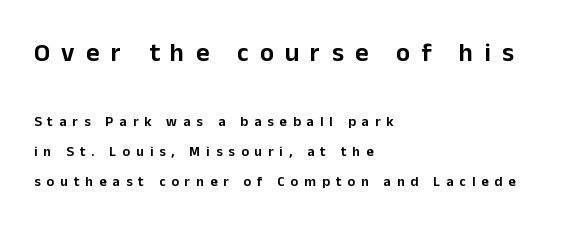
The image shows 26 px text type, upright; set left-aligned, loose line spacing (2.15x), unusually wide letter spacing (+0.43 em), not underlined; the first (top) block is 1.86x larger.
